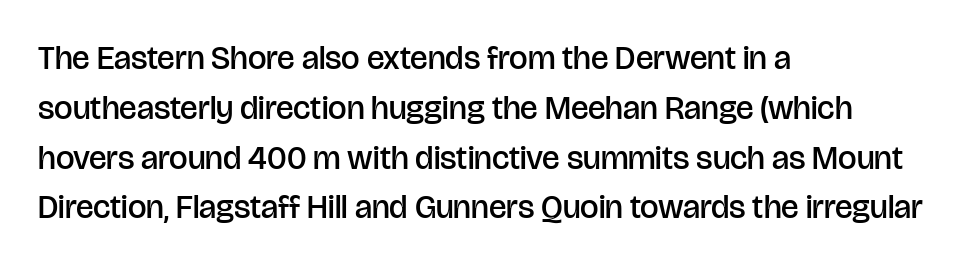
Rule under the text: the space is simply empty. Grotesque or geometric, the face here clearly has no serifs. Strokes here are thickened, but only to semibold level. Horizontal alignment here is leftward, the default for most running prose.
